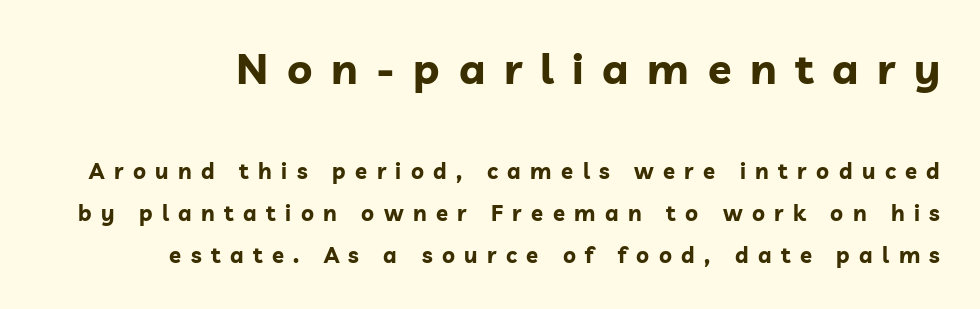
Q: Is the text bold? A: Yes.
Q: Is the text italic (slanted)? A: No, it is upright.
Q: Is the typeface a serif or a sans-serif typeface? A: Sans-serif.
Q: Is the text underlined? A: No.
Q: Is the spacing between letters normal or unusually wide? A: Unusually wide.
Q: Is the spacing between lines tight, normal or loose? A: Loose.
Q: Which block of text is set in a larger size, the first (top) or the second (bottom)? A: The first (top) one.
Q: Width (condensed, normal, or wide)? A: Normal.
Q: Stroke contrast? A: Low.
Q: x-height? A: Medium.
Q: Monospaced? A: No.
